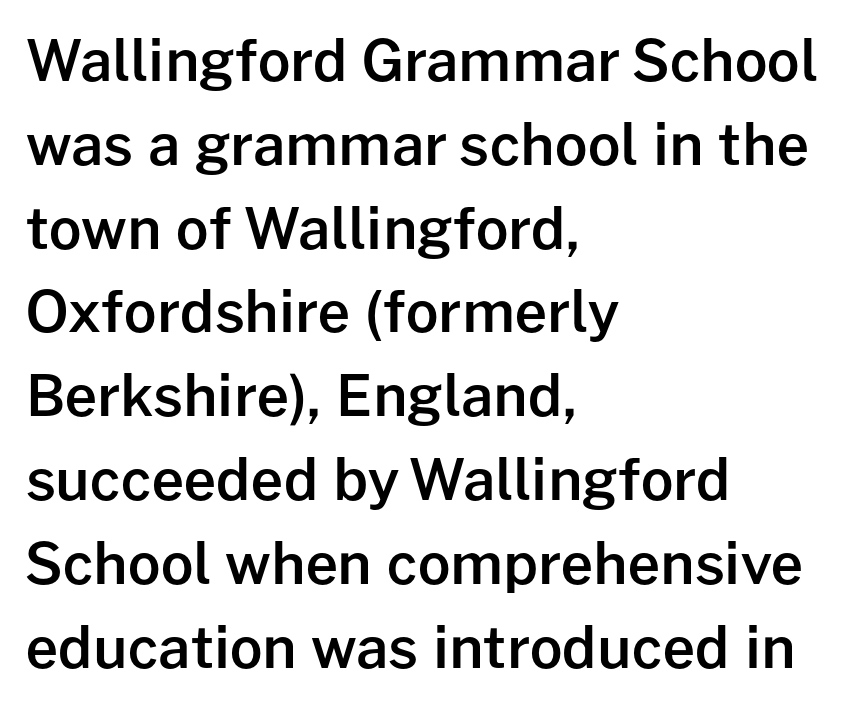
{"serif": "no", "italic": "no", "bold": "semi", "weight": "semibold", "width": "normal", "stroke_contrast": "low", "x_height": "medium", "monospaced": "no", "underline": "no", "align": "left", "line_spacing": "normal", "line_spacing_ratio": 1.47, "letter_spacing": "normal", "letter_spacing_em": 0.0, "glyph_px": 57}
